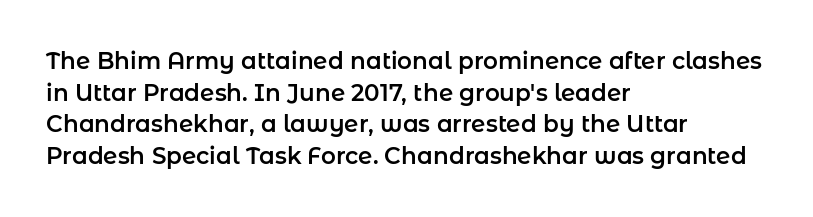
{"italic": "no", "underline": "no", "align": "left", "line_spacing": "normal", "line_spacing_ratio": 1.38, "letter_spacing": "normal", "letter_spacing_em": 0.0, "glyph_px": 23}
